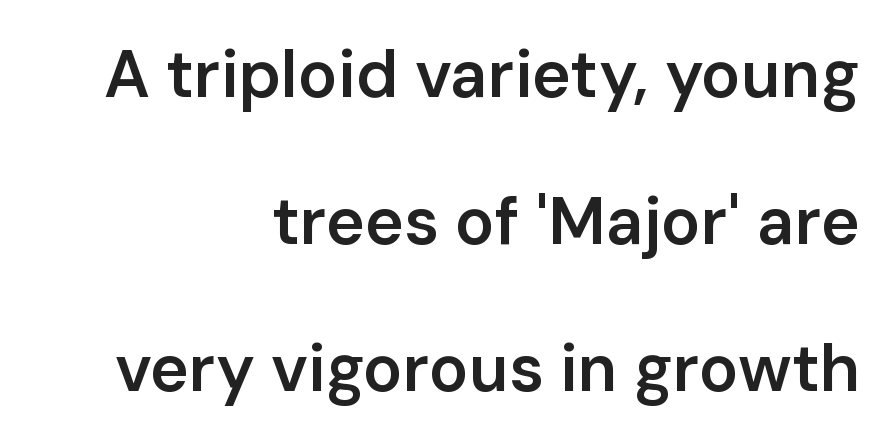
The image shows 66 px semibold sans-serif type, upright; set right-aligned, loose line spacing (2.23x), normal letter spacing, not underlined; low stroke contrast and a medium x-height.
